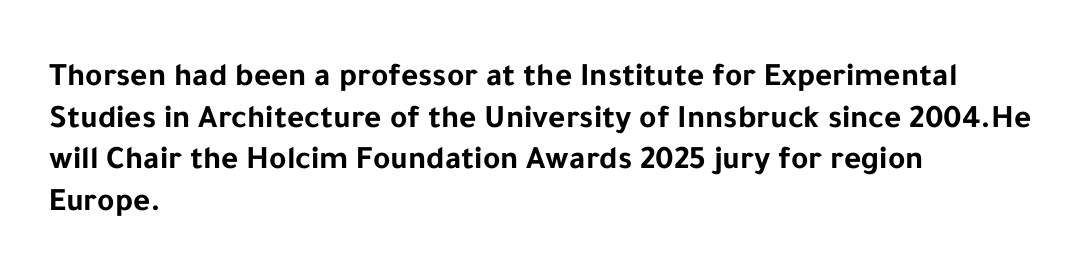
Q: Is the text bold? A: Yes.
Q: Is the text italic (slanted)? A: No, it is upright.
Q: Is the typeface a serif or a sans-serif typeface? A: Sans-serif.
Q: Is the text underlined? A: No.
Q: How is the paragraph aligned? A: Left-aligned.
Q: Is the spacing between letters normal or unusually wide? A: Normal.
Q: Is the spacing between lines tight, normal or loose? A: Normal.
Q: Width (condensed, normal, or wide)? A: Normal.
Q: Stroke contrast? A: Low.
Q: x-height? A: Medium.
Q: Monospaced? A: No.
